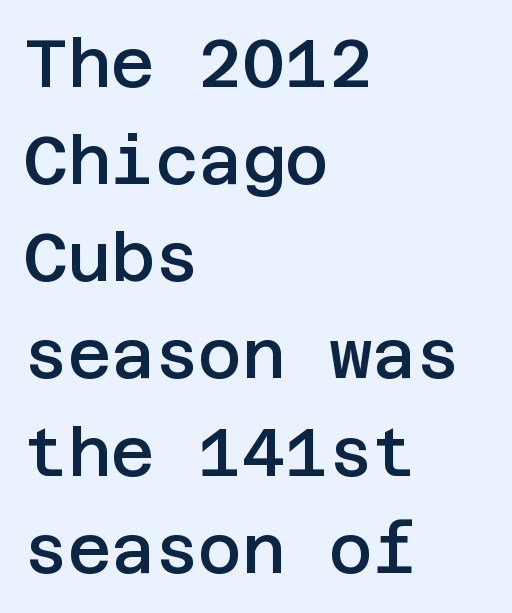
Observe the absence of serifs on each vertical stroke in this sample. Between one letter and the next there's only the usual sliver of space. This is the regular roman posture of the typeface. Is the type bold? Partly — it's a semibold, heavier than regular but not fully bold. Reading down the block, your eye returns to a fixed left position each line. Is there much room between lines? A standard amount, neither cramped nor airy.
